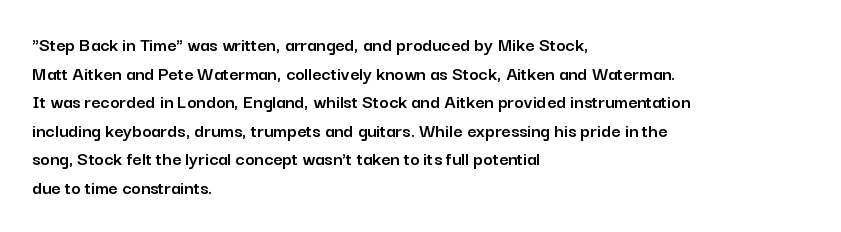
Every character sits straight up, as roman type does. The glyphs are unaccompanied by any horizontal stroke below them. Normally led — the rows are evenly, conventionally spaced. If you drew a ruler down the left edge, every line would touch it. The type is set solid horizontally, with unmodified tracking.
